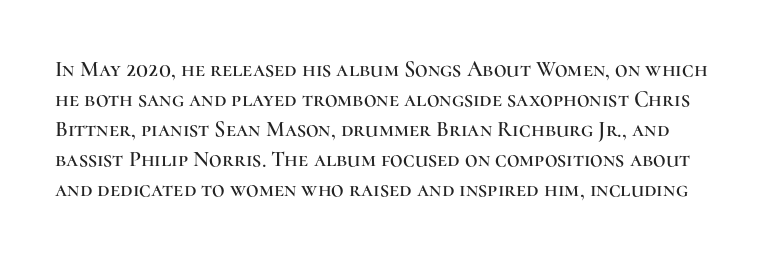
Spacing between characters is what you'd get straight out of the box. Unmarked baselines from the first word to the last. Summary of vertical rhythm: regular, with standard interline spacing. It's the straight-up-and-down kind of type.
